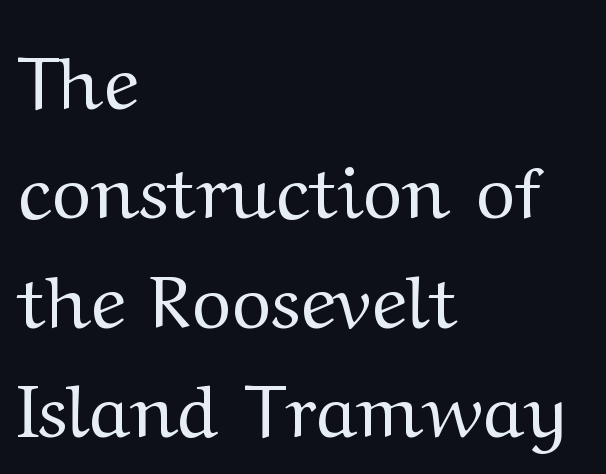
The image shows 75 px regular-weight, wide serif type, upright; set left-aligned, normal line spacing (1.46x), normal letter spacing, not underlined; medium stroke contrast and a medium x-height.
